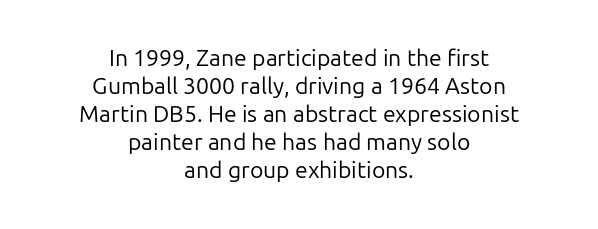
The image shows 23 px text type, upright; set centered, line spacing 1.22x, normal letter spacing, not underlined.
